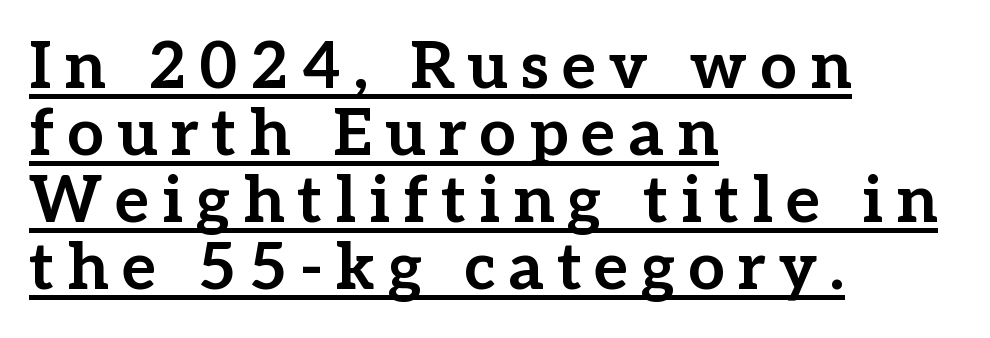
{"serif": "yes", "italic": "no", "bold": "yes", "weight": "bold", "width": "normal", "stroke_contrast": "low", "x_height": "medium", "monospaced": "no", "underline": "yes", "align": "left", "line_spacing": "tight", "line_spacing_ratio": 1.03, "letter_spacing": "wide", "letter_spacing_em": 0.2, "glyph_px": 65}
